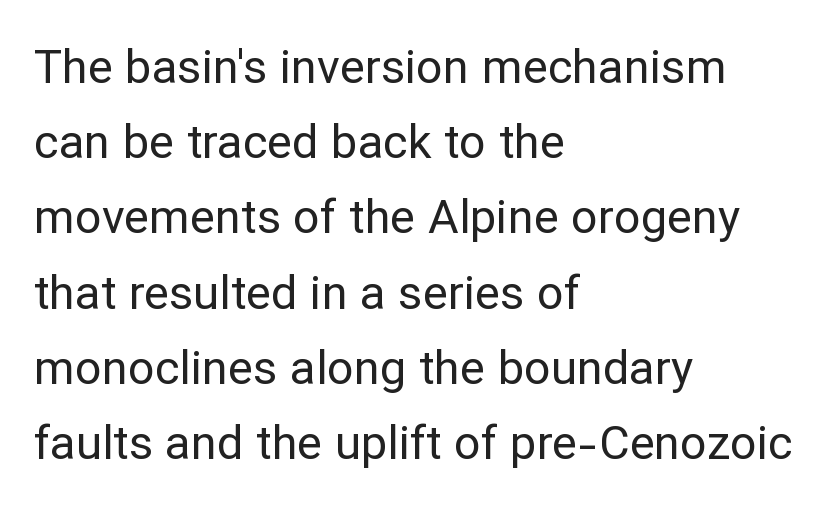
{"serif": "no", "italic": "no", "bold": "no", "weight": "regular", "width": "normal", "stroke_contrast": "low", "x_height": "medium", "monospaced": "no", "underline": "no", "align": "left", "line_spacing": "normal", "line_spacing_ratio": 1.6, "letter_spacing": "normal", "letter_spacing_em": 0.0, "glyph_px": 47}
